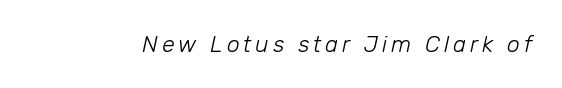
The image shows 23 px text type, italic (leaning right); set not underlined.
